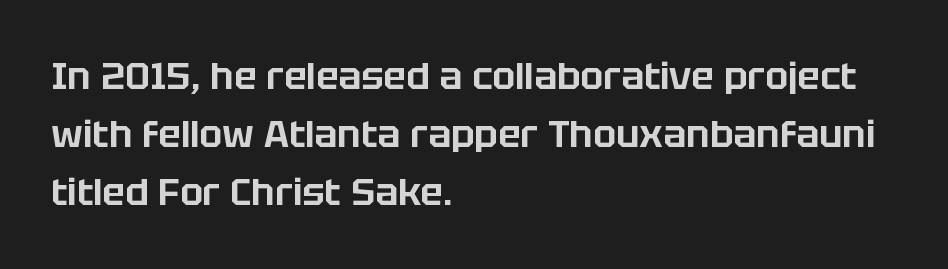
Q: Is the text italic (slanted)? A: No, it is upright.
Q: Is the typeface a serif or a sans-serif typeface? A: Sans-serif.
Q: Is the text underlined? A: No.
Q: How is the paragraph aligned? A: Left-aligned.
Q: Is the spacing between letters normal or unusually wide? A: Normal.
Q: Is the spacing between lines tight, normal or loose? A: Normal.
Q: Width (condensed, normal, or wide)? A: Normal.
Q: Stroke contrast? A: Low.
Q: x-height? A: Large.
Q: Monospaced? A: No.
